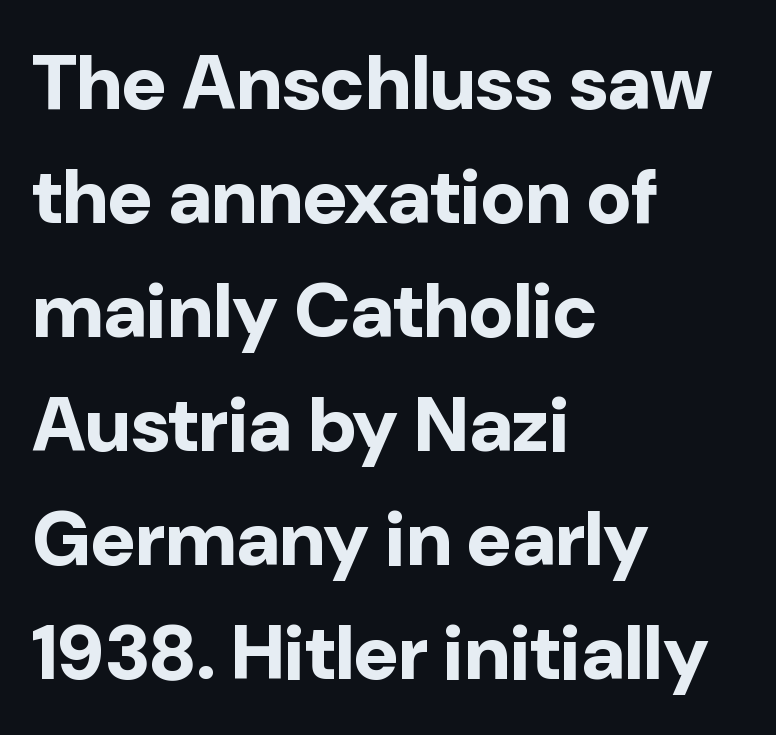
The image shows 77 px bold sans-serif type, upright; set left-aligned, normal line spacing (1.48x), normal letter spacing, not underlined; low stroke contrast and a medium x-height.
